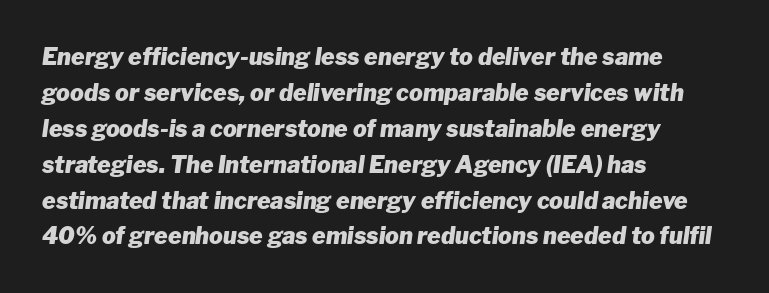
Each row of text sits above clean, open space. The passage shown has conventional tracking throughout. Looking at the ascenders, they clearly lean. Regular leading.
